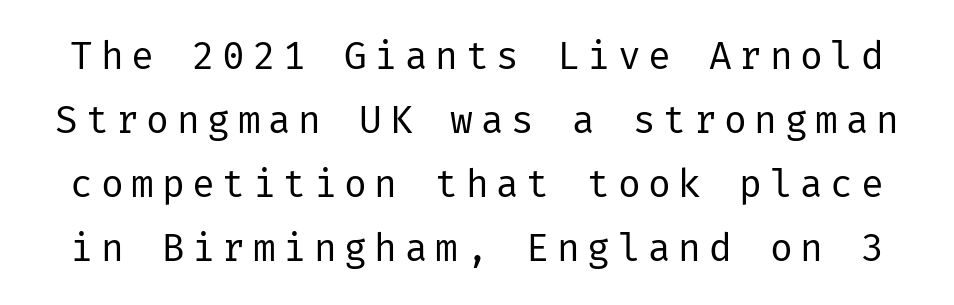
The image shows 38 px regular-weight sans-serif type, upright; set normal line spacing (1.68x), unusually wide letter spacing (+0.2 em), not underlined; low stroke contrast and a medium x-height.
